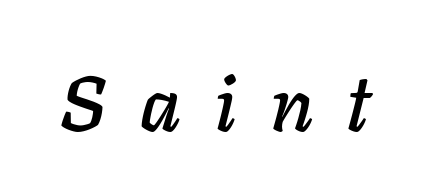
The image shows 77 px text type, italic (leaning right); set unusually wide letter spacing (+0.43 em), not underlined; low stroke contrast and a medium x-height.
